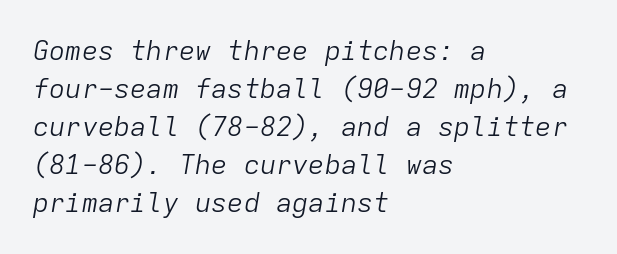
The image shows 27 px text type, italic (leaning right); set left-aligned, normal line spacing (1.41x), normal letter spacing, not underlined.
